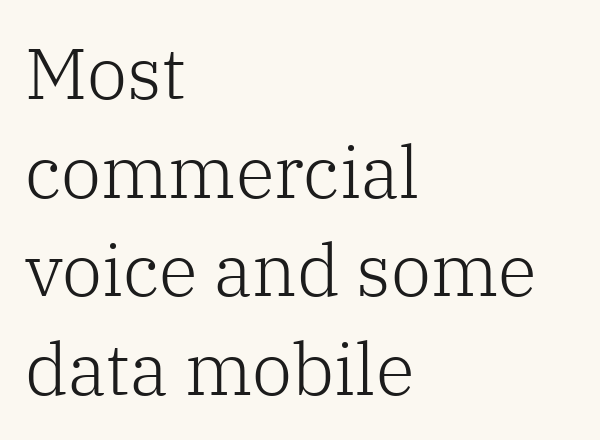
Yep, those are serifs on the letters. Plain, unruled lines of type. Notice how the passage keeps a crisp vertical edge on the left only. The letters sit at their default tracking, neither squeezed nor spread. Spacing verdict: proportional, widths tailored to each character. Baseline-to-baseline distance is the conventional proportion of letter height.
